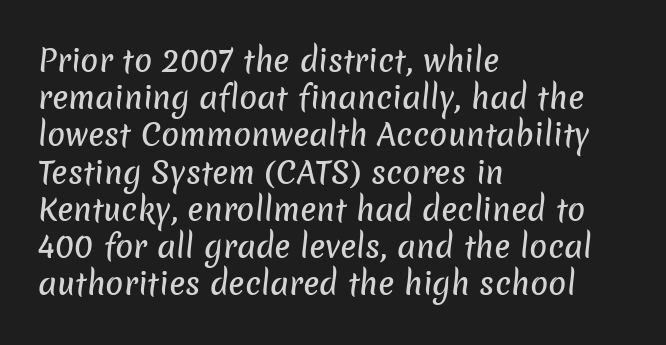
Q: Is the typeface a serif or a sans-serif typeface? A: Sans-serif.
Q: Is the text underlined? A: No.
Q: How is the paragraph aligned? A: Left-aligned.
Q: Is the spacing between letters normal or unusually wide? A: Normal.
Q: Width (condensed, normal, or wide)? A: Normal.
Q: Stroke contrast? A: Low.
Q: x-height? A: Medium.
Q: Monospaced? A: No.
